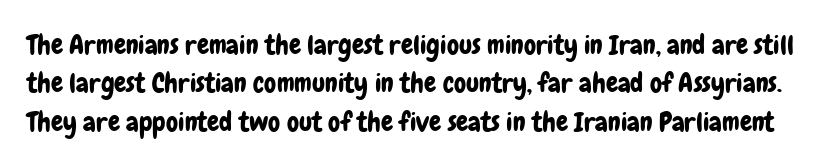
Q: Is the text italic (slanted)? A: No, it is upright.
Q: Is the text underlined? A: No.
Q: Is the spacing between letters normal or unusually wide? A: Normal.
Q: Is the spacing between lines tight, normal or loose? A: Normal.
